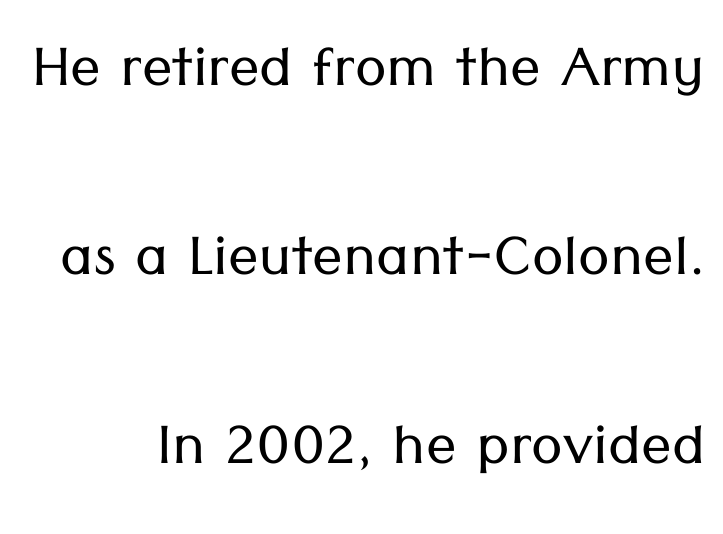
{"serif": "no", "italic": "no", "bold": "no", "weight": "light", "width": "normal", "stroke_contrast": "low", "x_height": "medium", "monospaced": "no", "underline": "no", "line_spacing": "loose", "line_spacing_ratio": 2.49, "letter_spacing": "normal", "letter_spacing_em": 0.0, "glyph_px": 76}
